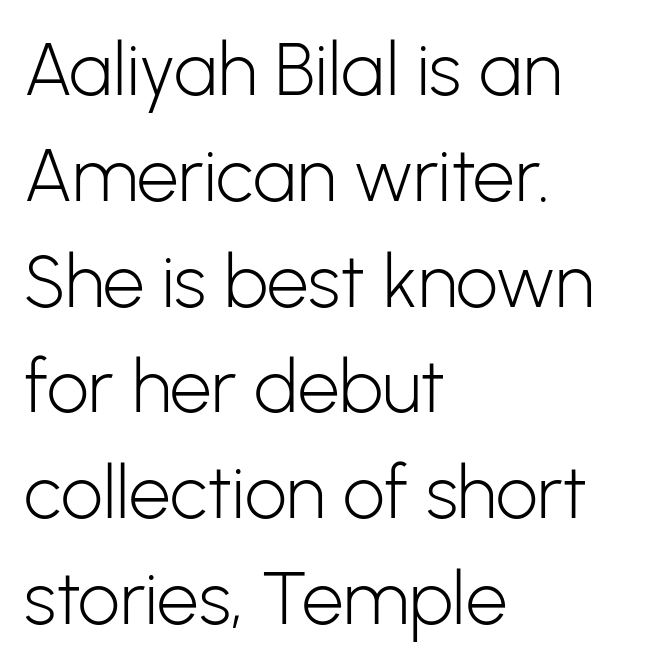
Is this a fixed-width face? No — the glyphs have proportional, varying widths. The passage shown is not underscored anywhere. In CSS terms this would be text-align: left. Vertically, the passage feels balanced, rows spaced as you'd expect. Stems and bowls with no extra thickness — not bold.
